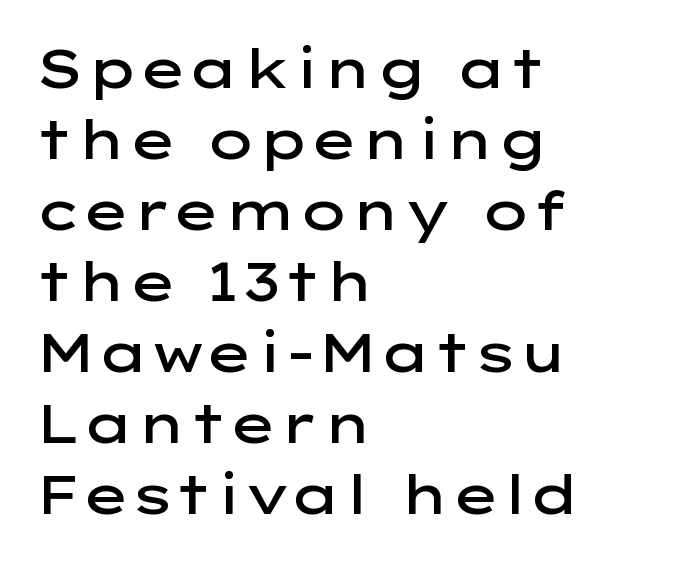
Q: Is the text bold? A: Semi-bold.
Q: Is the text italic (slanted)? A: No, it is upright.
Q: Is the typeface a serif or a sans-serif typeface? A: Sans-serif.
Q: Is the text underlined? A: No.
Q: How is the paragraph aligned? A: Left-aligned.
Q: Is the spacing between letters normal or unusually wide? A: Normal.
Q: Is the spacing between lines tight, normal or loose? A: Normal.
Q: Width (condensed, normal, or wide)? A: Wide.
Q: Stroke contrast? A: Low.
Q: x-height? A: Medium.
Q: Monospaced? A: No.
